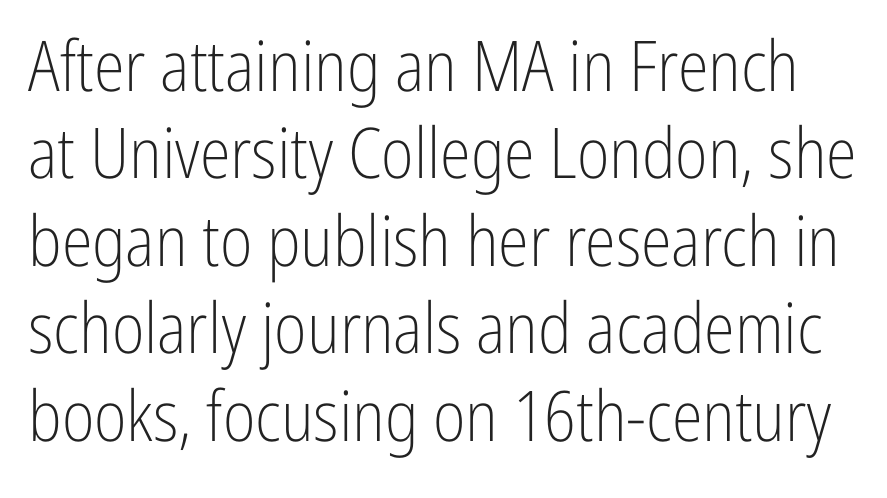
{"serif": "no", "italic": "no", "bold": "no", "weight": "light", "width": "condensed", "stroke_contrast": "low", "x_height": "medium", "monospaced": "no", "underline": "no", "line_spacing": "normal", "line_spacing_ratio": 1.25, "letter_spacing": "normal", "letter_spacing_em": 0.0, "glyph_px": 70}
